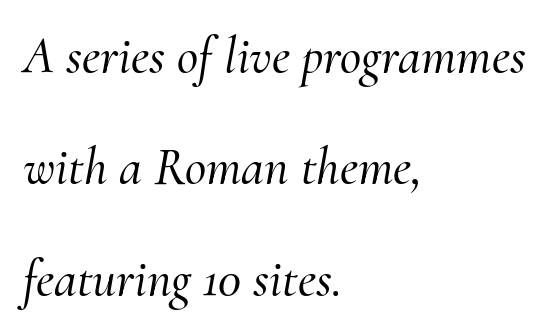
The image shows 52 px serif type, italic (leaning right); set left-aligned, loose line spacing (2.14x), normal letter spacing, not underlined; medium stroke contrast and a small x-height.
